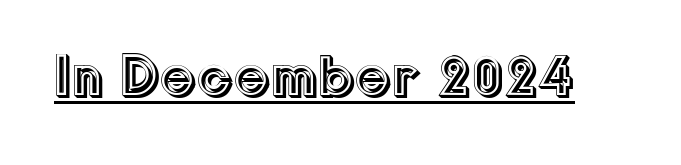
What decoration does the sample have? An underline. A roman cut, with each character standing at attention. Look at the tracking — it's just the regular setting, nothing added. Here the designer chose a conventional face with non-uniform glyph widths.
